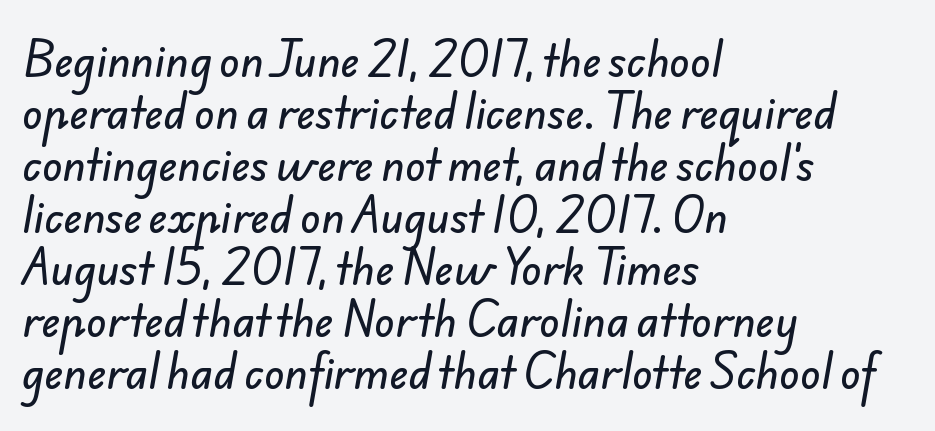
You could call the tracking neutral — neither tight nor loose. Short and long lines alike share a common starting point at left. This sample has the flowing, uneven cadence of proportional lettering. The area under the type is left untouched. The letters carry no serifs — their stems end cleanly without finishing strokes.
